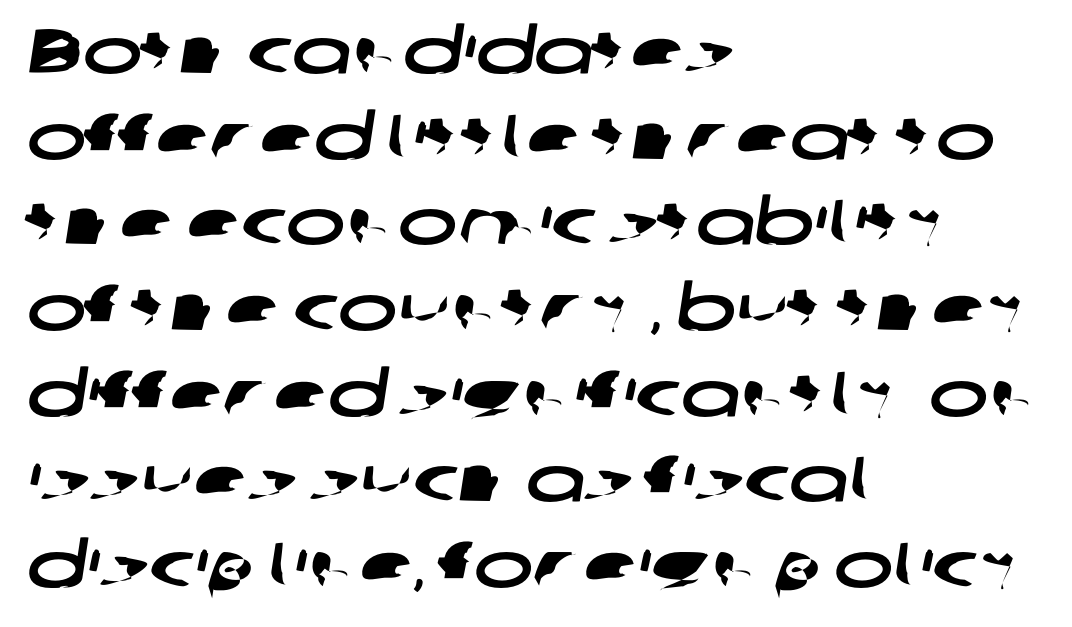
Do the characters align in a grid? No, the font is proportional. Grotesque or geometric, the face here clearly has no serifs. Caption: standard tracking, unaltered. Nobody drew a line under any word here.
